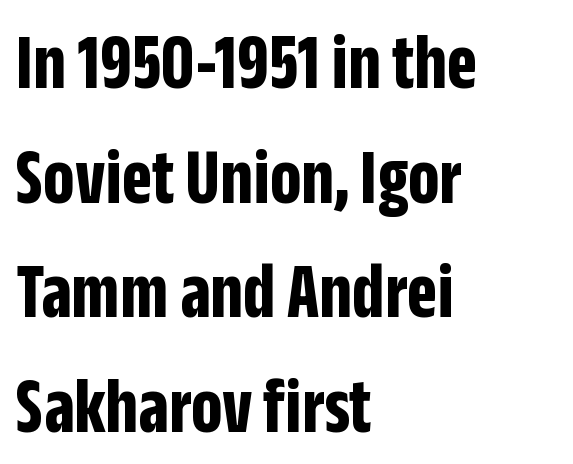
{"serif": "no", "italic": "no", "bold": "yes", "weight": "bold", "width": "condensed", "stroke_contrast": "low", "x_height": "large", "monospaced": "no", "underline": "no", "align": "left", "line_spacing": "normal", "line_spacing_ratio": 1.45, "letter_spacing": "normal", "letter_spacing_em": 0.0, "glyph_px": 79}
